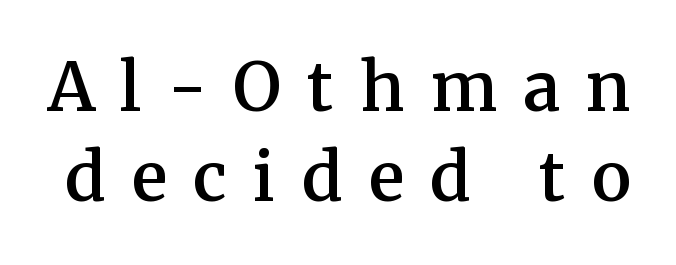
Q: Is the text bold? A: Semi-bold.
Q: Is the text italic (slanted)? A: No, it is upright.
Q: Is the typeface a serif or a sans-serif typeface? A: Serif.
Q: Is the text underlined? A: No.
Q: Is the spacing between letters normal or unusually wide? A: Unusually wide.
Q: Is the spacing between lines tight, normal or loose? A: Normal.
Q: Width (condensed, normal, or wide)? A: Normal.
Q: Stroke contrast? A: Medium.
Q: x-height? A: Medium.
Q: Monospaced? A: No.
